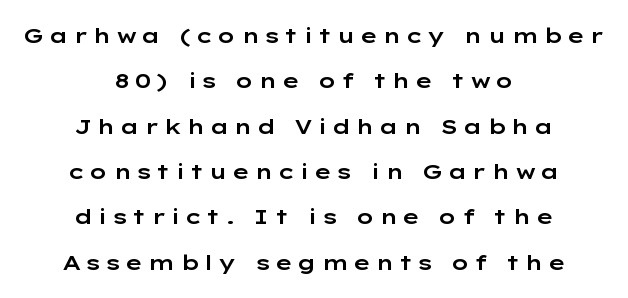
{"italic": "no", "underline": "no", "align": "center", "line_spacing": "loose", "line_spacing_ratio": 2.16, "glyph_px": 21}
